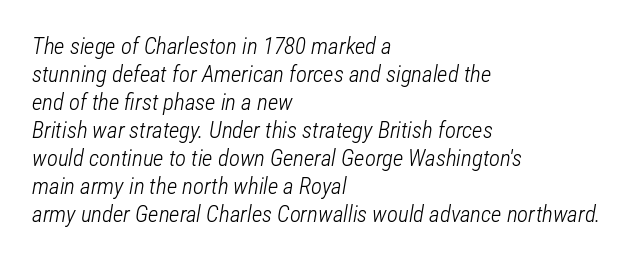
The image shows 23 px text type, italic (leaning right); set left-aligned, line spacing 1.22x, normal letter spacing, not underlined.
